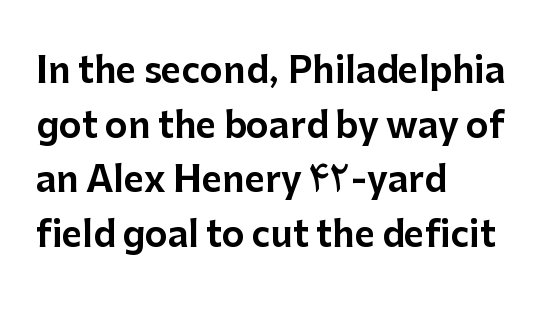
The typesetter chose a ragged-right arrangement here. Unmarked baselines from the first word to the last. Characters follow at the spacing the type designer built in. Characters remain perfectly vertical along every line. Looks like regular typesetting: each glyph gets only the width it needs.
